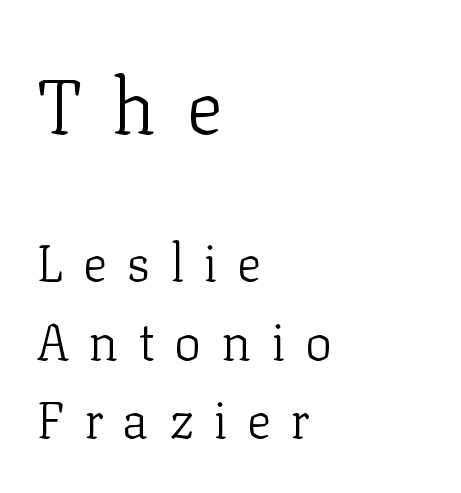
Q: Is the text bold? A: No.
Q: Is the text italic (slanted)? A: No, it is upright.
Q: Is the typeface a serif or a sans-serif typeface? A: Serif.
Q: Is the text underlined? A: No.
Q: How is the paragraph aligned? A: Left-aligned.
Q: Is the spacing between letters normal or unusually wide? A: Unusually wide.
Q: Is the spacing between lines tight, normal or loose? A: Normal.
Q: Which block of text is set in a larger size, the first (top) or the second (bottom)? A: The first (top) one.
Q: Width (condensed, normal, or wide)? A: Normal.
Q: Stroke contrast? A: Low.
Q: x-height? A: Medium.
Q: Monospaced? A: No.
